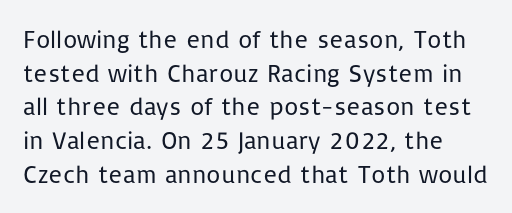
Q: Is the text bold? A: No.
Q: Is the text italic (slanted)? A: No, it is upright.
Q: Is the text underlined? A: No.
Q: Is the spacing between letters normal or unusually wide? A: Normal.
Q: Is the spacing between lines tight, normal or loose? A: Normal.
